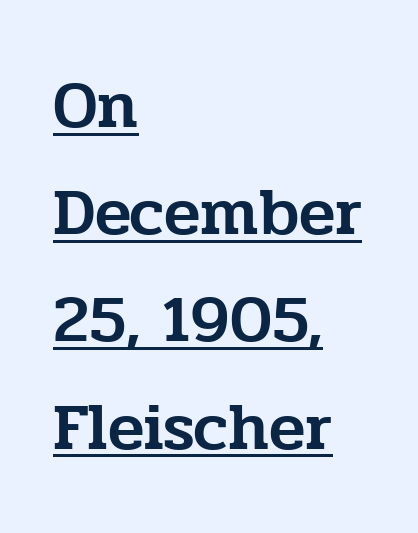
Is this a sans? No — the strokes have serifs. The passage is arranged the way most books set body copy — flush left. Italic? Not at all — the glyphs are vertical. The line-height multiplier appears to be the usual default.
